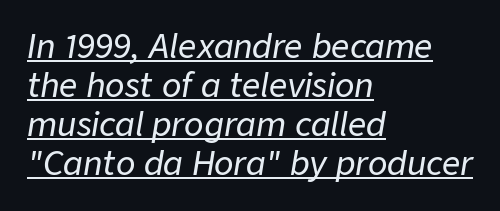
The image shows 32 px text type, italic (leaning right); set left-aligned, line spacing 1.22x, normal letter spacing, underlined; low stroke contrast and a medium x-height.
